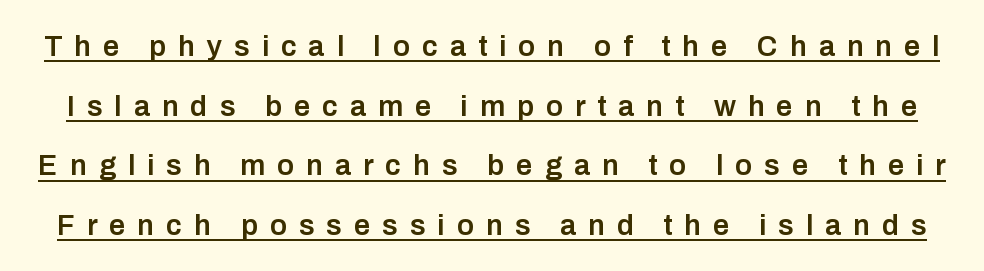
Q: Is the text bold? A: Semi-bold.
Q: Is the text italic (slanted)? A: No, it is upright.
Q: Is the typeface a serif or a sans-serif typeface? A: Sans-serif.
Q: Is the text underlined? A: Yes.
Q: Is the spacing between letters normal or unusually wide? A: Unusually wide.
Q: Is the spacing between lines tight, normal or loose? A: Loose.
Q: Width (condensed, normal, or wide)? A: Normal.
Q: Stroke contrast? A: Low.
Q: x-height? A: Medium.
Q: Monospaced? A: No.
